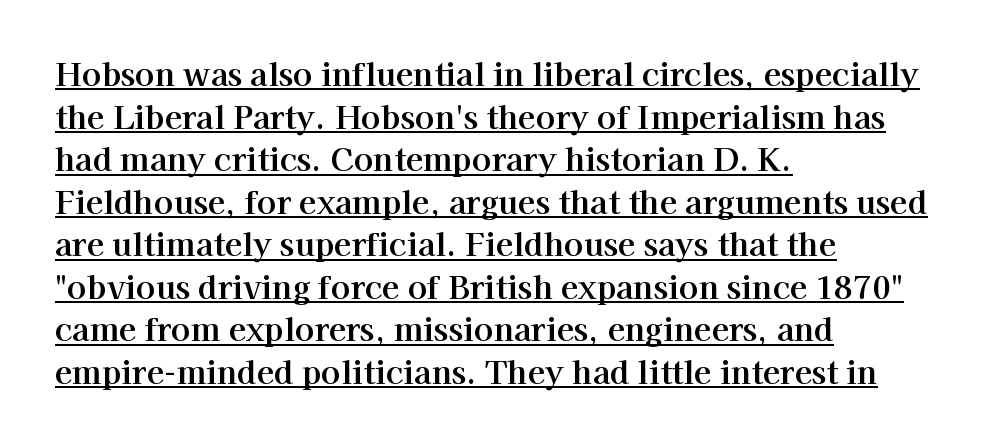
Font category for this specimen: serif. Where is the straight margin? On the left. Honestly, the row spacing looks completely unremarkable. The face used here appears with an underline applied. You could not count columns in this text — the font is proportionally spaced. These lines were composed using upright roman letters.
